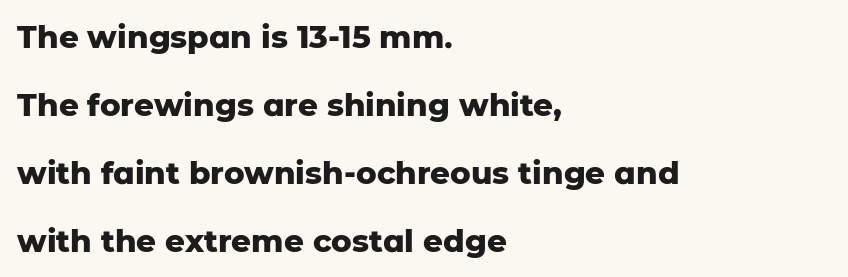
{"serif": "no", "italic": "no", "bold": "yes", "weight": "heavy", "width": "normal", "stroke_contrast": "low", "x_height": "medium", "monospaced": "no", "underline": "no", "align": "left", "line_spacing": "loose", "line_spacing_ratio": 2.19, "letter_spacing": "normal", "letter_spacing_em": 0.0, "glyph_px": 31}
